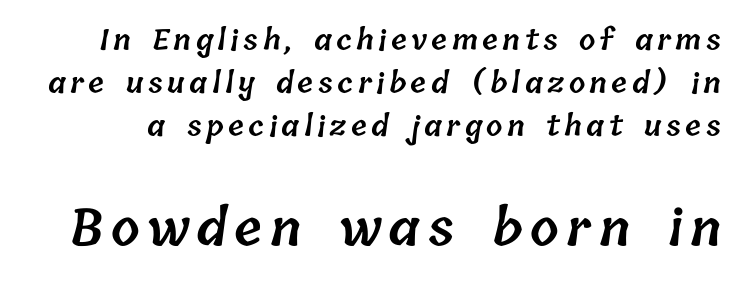
Normally led — the rows are evenly, conventionally spaced. The face used here is a semibold: visibly heavier than regular, lighter than bold. Check the space under the baseline: it is left empty. Typesetter's note — lower block bumped up in size, upper block left smaller. Varying glyph widths throughout — classic text-font behaviour.
